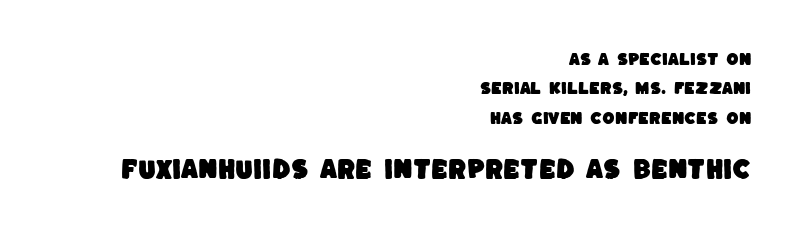
{"underline": "no", "align": "right", "line_spacing": "loose", "line_spacing_ratio": 2.1, "letter_spacing": "normal", "letter_spacing_em": 0.0, "larger_block": "second", "size_ratio": 1.57, "glyph_px": 22}
